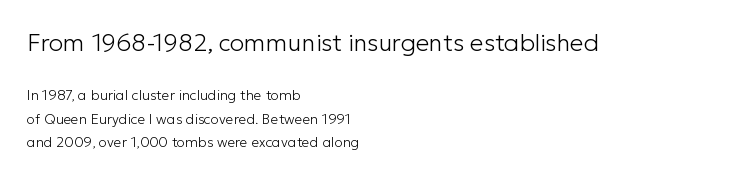
Scale decreases going downward across the two blocks. Weight: not bold — regular or lighter. Between one letter and the next there's only the usual sliver of space. The compositor pushed each line to the left boundary. Only glyphs here, with clear space below each row.
